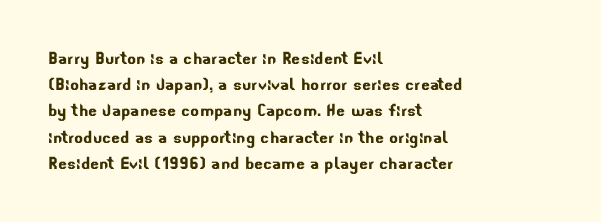
Visually the block forms a straight wall on the left and a jagged coastline on the right. Whoever set this chose a conventional vertical rhythm. The words here are not underlined. Short note: letters normally spaced.
